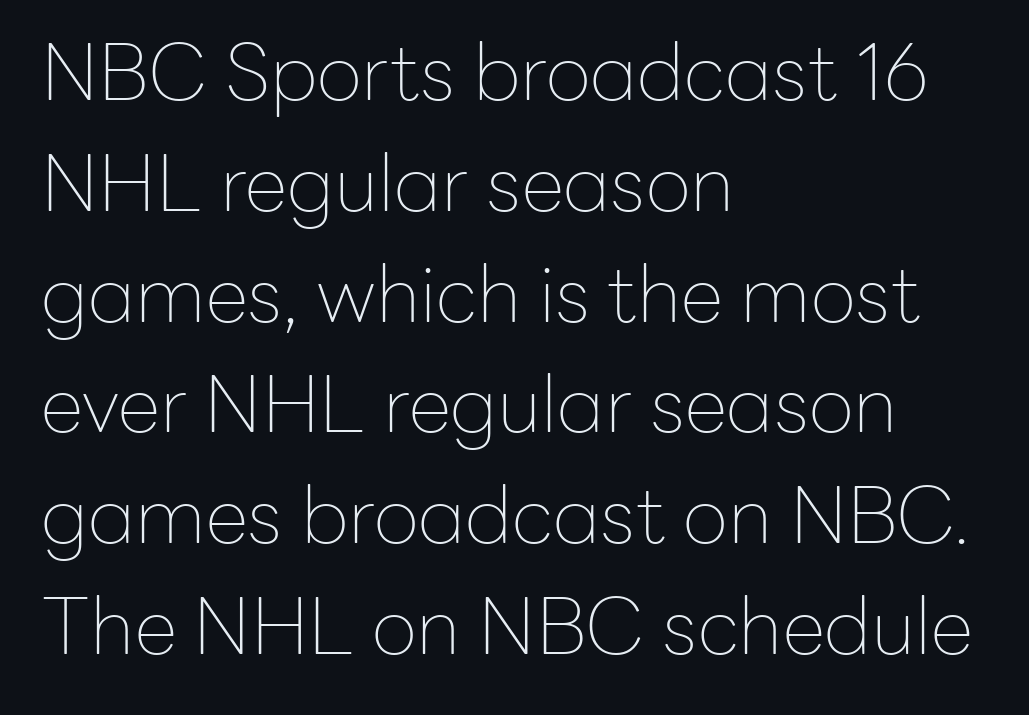
The image shows 78 px thin sans-serif type, upright; set left-aligned, normal line spacing (1.42x), normal letter spacing, not underlined; low stroke contrast and a medium x-height.
